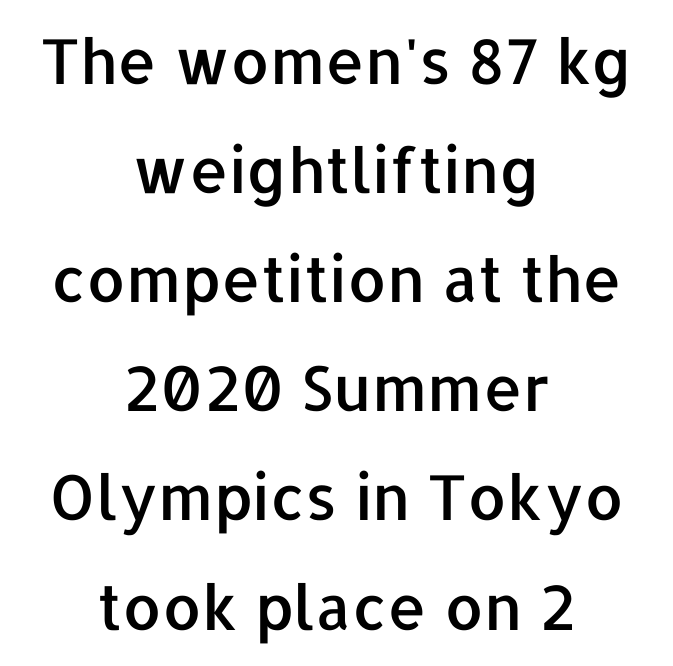
{"serif": "no", "italic": "no", "width": "normal", "stroke_contrast": "low", "x_height": "medium", "monospaced": "no", "underline": "no", "align": "center", "line_spacing_ratio": 1.76, "letter_spacing": "normal", "letter_spacing_em": 0.0, "glyph_px": 62}
